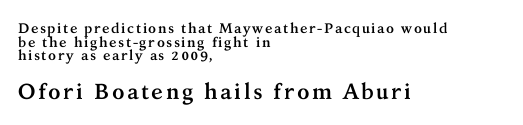
This rendering uses left alignment, leaving the right contour irregular. If you squint, the bottom block still reads clearly — it's the larger of the two. Vertical spacing — tight. How heavy is the stroke? Heavy — this is a bold. A bare baseline throughout the passage.
